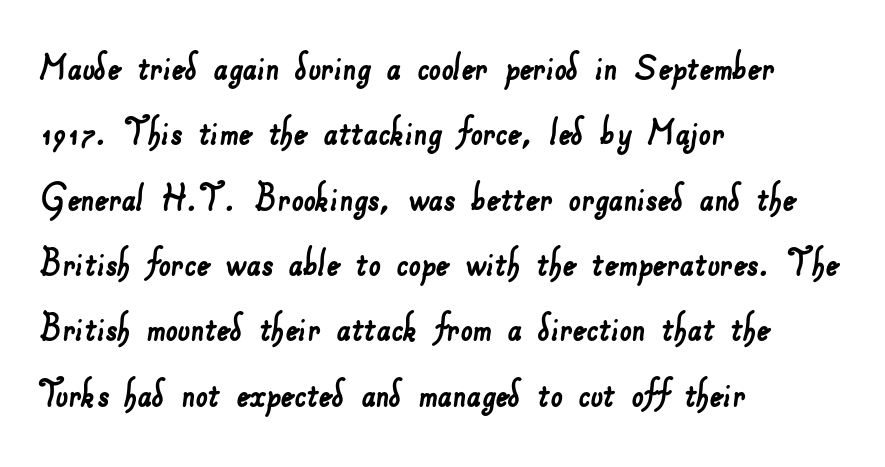
The image shows 43 px sans-serif type; set left-aligned, normal line spacing (1.52x), normal letter spacing, not underlined; low stroke contrast and a small x-height.
